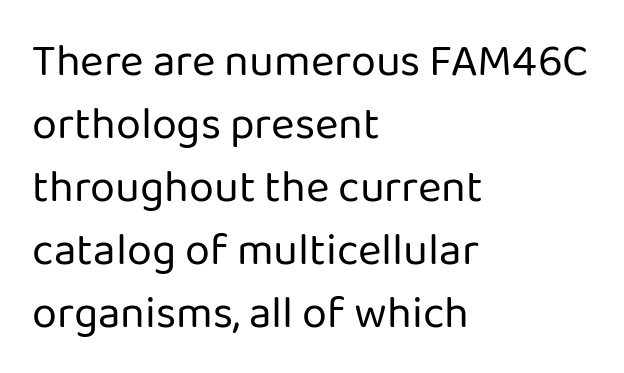
Q: Is the text bold? A: No.
Q: Is the text italic (slanted)? A: No, it is upright.
Q: Is the typeface a serif or a sans-serif typeface? A: Sans-serif.
Q: Is the text underlined? A: No.
Q: How is the paragraph aligned? A: Left-aligned.
Q: Is the spacing between letters normal or unusually wide? A: Normal.
Q: Is the spacing between lines tight, normal or loose? A: Normal.
Q: Width (condensed, normal, or wide)? A: Normal.
Q: Stroke contrast? A: Low.
Q: x-height? A: Medium.
Q: Monospaced? A: No.
